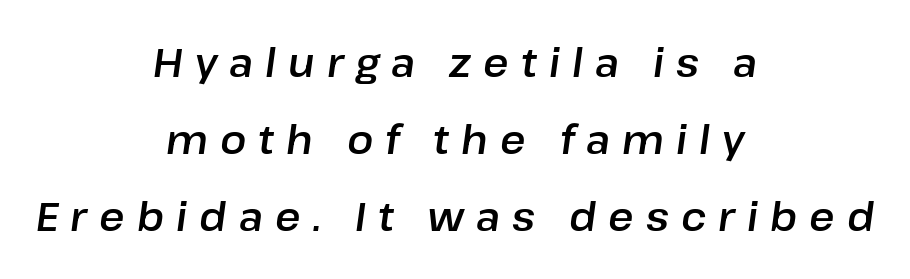
Q: Is the text italic (slanted)? A: Yes, it leans right by about 8 degrees.
Q: Is the text underlined? A: No.
Q: How is the paragraph aligned? A: Centered.
Q: Is the spacing between letters normal or unusually wide? A: Unusually wide.
Q: Is the spacing between lines tight, normal or loose? A: Loose.
Q: Width (condensed, normal, or wide)? A: Normal.
Q: Stroke contrast? A: Low.
Q: x-height? A: Medium.
Q: Monospaced? A: No.
